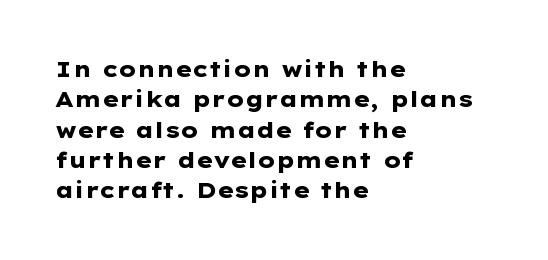
The image shows 22 px bold type, upright; set left-aligned, normal line spacing (1.38x), normal letter spacing, not underlined.
